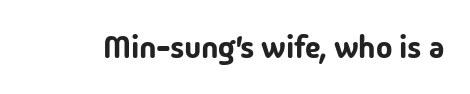
{"serif": "no", "italic": "no", "width": "normal", "stroke_contrast": "low", "x_height": "medium", "monospaced": "no", "underline": "no", "letter_spacing": "normal", "letter_spacing_em": 0.0, "glyph_px": 31}
